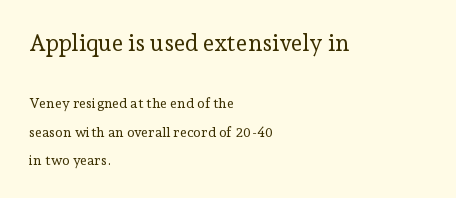
{"italic": "no", "bold": "no", "underline": "no", "align": "left", "line_spacing": "loose", "line_spacing_ratio": 2.03, "letter_spacing": "normal", "letter_spacing_em": 0.0, "larger_block": "first", "size_ratio": 1.64, "glyph_px": 23}
